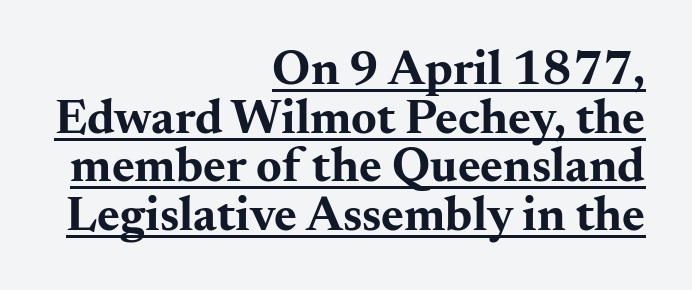
Font category for this specimen: serif. Its strokes are broad and dark, the hallmark of bold type. Standard letterfit; no display-style spreading of the glyphs. This rendering features underlined lettering. Leading is clearly below the norm, producing a dense column.
